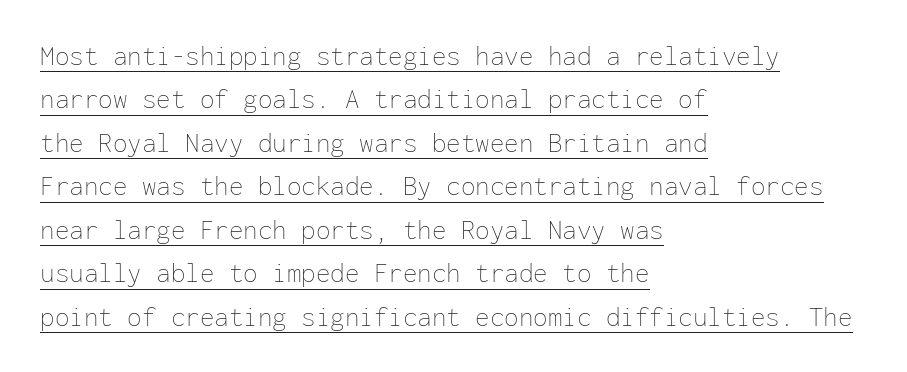
{"italic": "no", "bold": "no", "weight": "thin", "width": "normal", "stroke_contrast": "low", "x_height": "medium", "monospaced": "yes", "underline": "yes", "align": "left", "line_spacing": "normal", "line_spacing_ratio": 1.5, "letter_spacing": "normal", "letter_spacing_em": 0.0, "glyph_px": 29}
